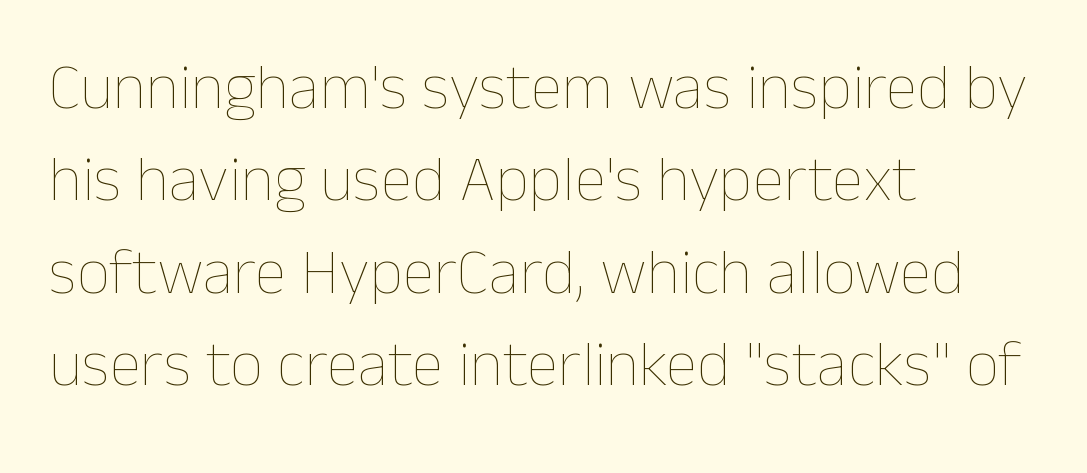
Short and long lines alike share a common starting point at left. The font sits on the lighter half of the weight spectrum, regular included. The string is rendered with underlining switched off. This sample has the flowing, uneven cadence of proportional lettering. No extra tracking has been applied to these lines.
